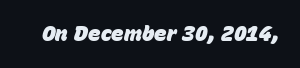
The image shows 21 px bold type, italic (leaning right); set normal letter spacing, not underlined.
